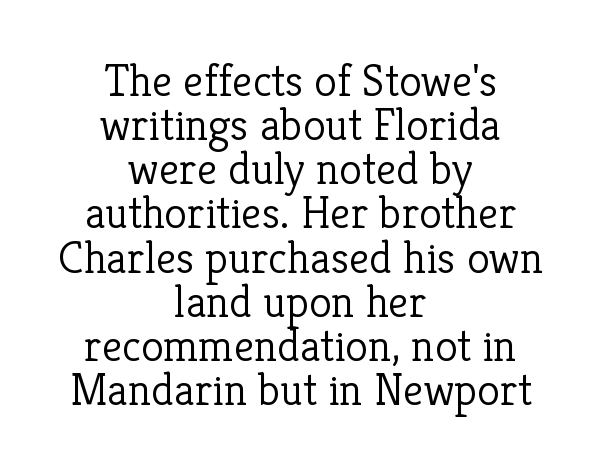
The image shows 46 px light serif type, upright; set centered, tight line spacing (0.96x), normal letter spacing, not underlined; low stroke contrast and a medium x-height.
